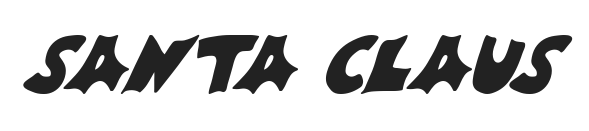
{"serif": "no", "width": "normal", "stroke_contrast": "medium", "x_height": "large", "monospaced": "no", "underline": "no", "letter_spacing": "normal", "letter_spacing_em": 0.0, "glyph_px": 79}
